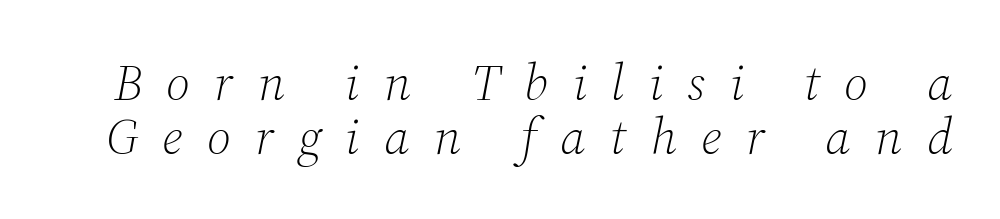
Descenders are the only things crossing below the line. Here the glyphs are tracked loosely, breaking word shapes into spaced letters. Do the characters align in a grid? No, the font is proportional. Heft: none added — not bold. The whole block is typeset with a tilt.
